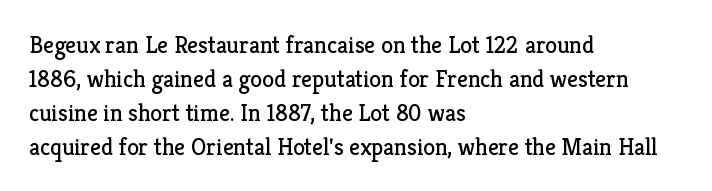
The image shows 24 px text type, upright; set left-aligned, normal line spacing (1.41x), normal letter spacing, not underlined.
